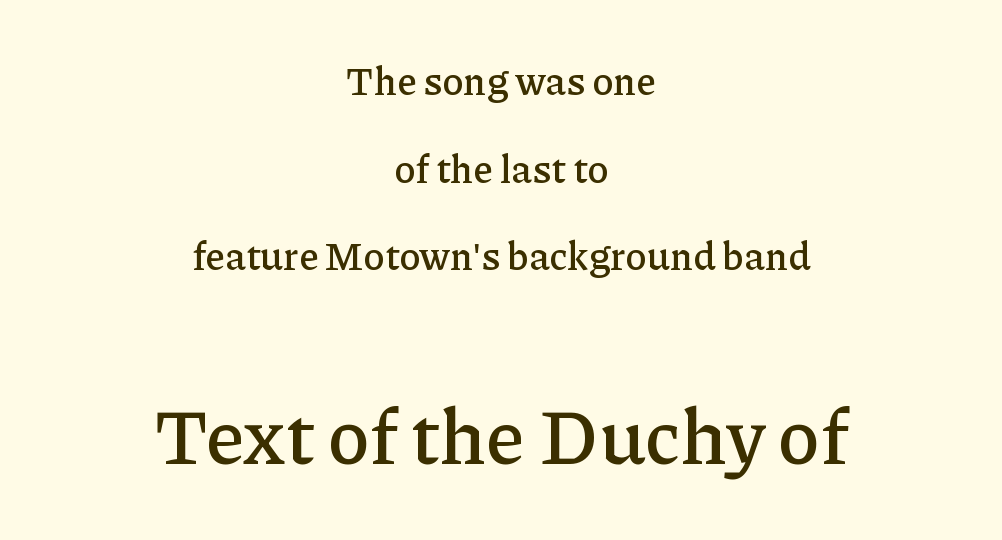
{"serif": "yes", "italic": "no", "width": "normal", "stroke_contrast": "low", "x_height": "medium", "monospaced": "no", "underline": "no", "align": "center", "line_spacing": "loose", "line_spacing_ratio": 2.25, "letter_spacing": "normal", "letter_spacing_em": 0.0, "larger_block": "second", "size_ratio": 2.0, "glyph_px": 78}
